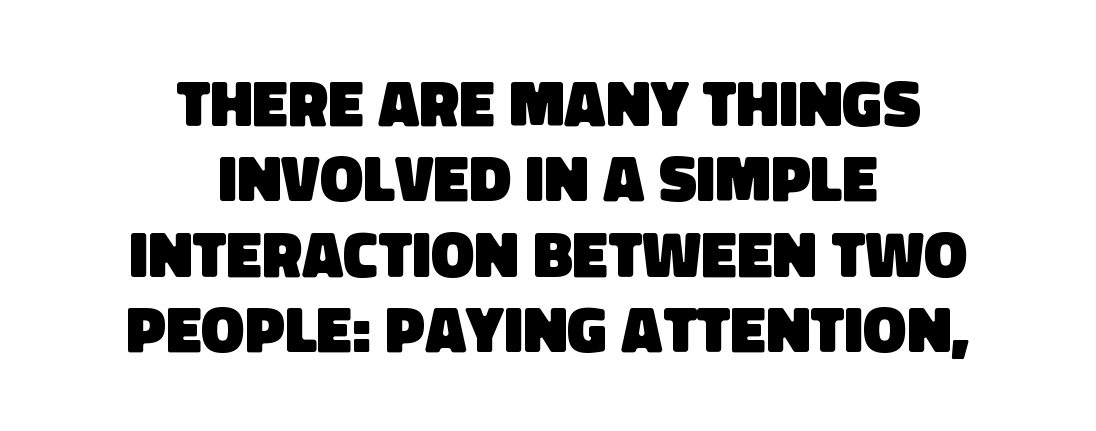
Q: Is the text bold? A: Yes.
Q: Is the typeface a serif or a sans-serif typeface? A: Sans-serif.
Q: Is the text underlined? A: No.
Q: How is the paragraph aligned? A: Centered.
Q: Is the spacing between letters normal or unusually wide? A: Normal.
Q: Width (condensed, normal, or wide)? A: Normal.
Q: Stroke contrast? A: Low.
Q: x-height? A: Large.
Q: Monospaced? A: No.
